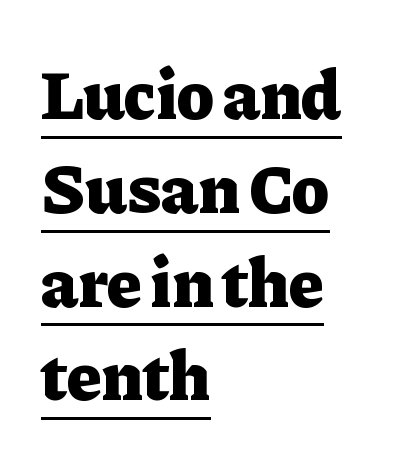
The image shows 70 px heavy serif type, upright; set left-aligned, normal line spacing (1.34x), normal letter spacing, underlined; low stroke contrast and a medium x-height.
